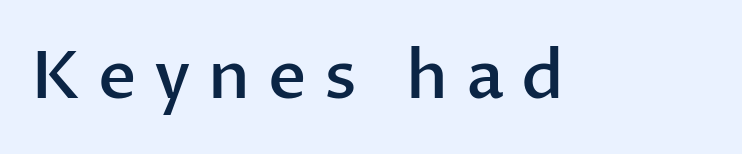
{"serif": "no", "italic": "no", "bold": "semi", "weight": "semibold", "width": "normal", "stroke_contrast": "low", "x_height": "medium", "monospaced": "no", "underline": "no", "letter_spacing": "wide", "letter_spacing_em": 0.26, "glyph_px": 67}
